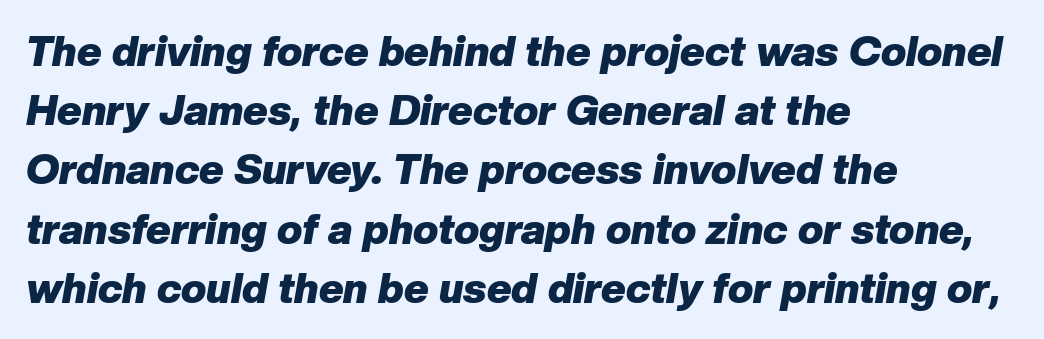
{"italic": "yes", "lean": "right", "slant_degrees": 10, "bold": "yes", "weight": "heavy", "width": "normal", "stroke_contrast": "low", "x_height": "medium", "monospaced": "no", "underline": "no", "align": "left", "line_spacing": "normal", "line_spacing_ratio": 1.41, "letter_spacing": "normal", "letter_spacing_em": 0.0, "glyph_px": 42}
